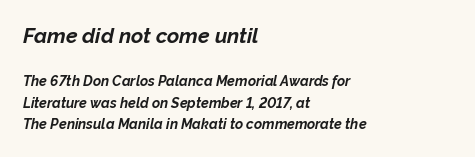
Q: Is the text bold? A: Yes.
Q: Is the text italic (slanted)? A: Yes, it leans right by about 12 degrees.
Q: Is the text underlined? A: No.
Q: How is the paragraph aligned? A: Left-aligned.
Q: Is the spacing between letters normal or unusually wide? A: Normal.
Q: Is the spacing between lines tight, normal or loose? A: Normal.
Q: Which block of text is set in a larger size, the first (top) or the second (bottom)? A: The first (top) one.
